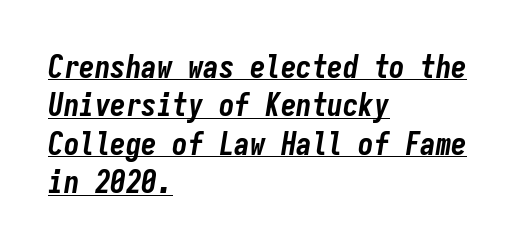
Q: Is the text bold? A: Yes.
Q: Is the text italic (slanted)? A: Yes, it leans right by about 9 degrees.
Q: Is the text underlined? A: Yes.
Q: How is the paragraph aligned? A: Left-aligned.
Q: Is the spacing between letters normal or unusually wide? A: Normal.
Q: Width (condensed, normal, or wide)? A: Condensed.
Q: Stroke contrast? A: Low.
Q: x-height? A: Medium.
Q: Monospaced? A: Yes.
